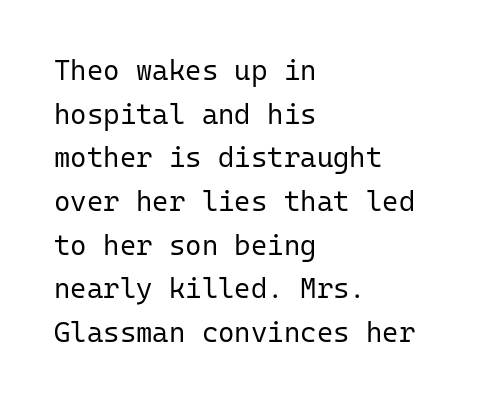
Compared with typical paragraphs, the rows here are spaced about the same. Honestly, there is no underline to notice here at all. Spacing verdict: monospaced, one width for all characters. Teacher's note: observe the even left margin — that is flush-left alignment. The tracking reads as untouched default to a designer's eye.
